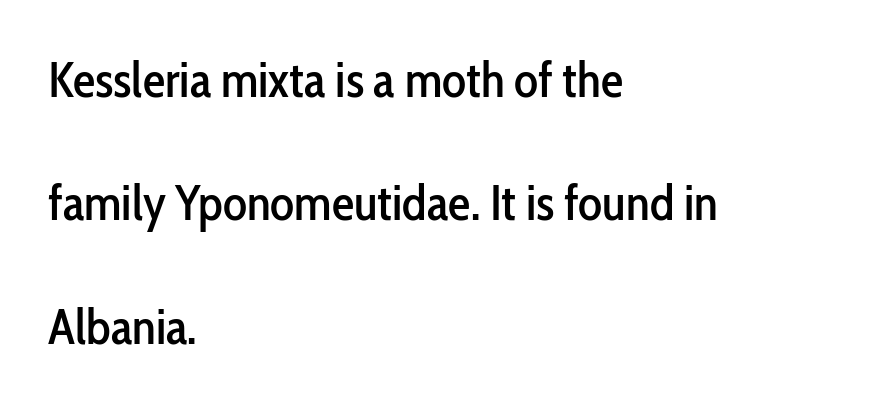
I'd call this a sans setting — the letters go barefoot. Which margin do the lines hug? The left one — the right edge is uneven. Think of a printed novel: that variable character pitch is what you see here. Words float on clear page, feet unadorned. Line spacing here is loose.
